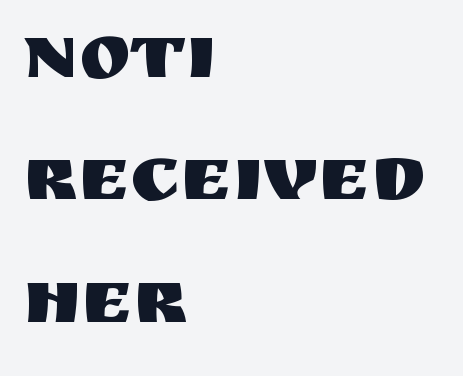
Do the characters align in a grid? No, the font is proportional. Posture: straight, roman, zero tilt. Short and long lines alike share a common starting point at left. Nothing unusual about the tracking: characters are spaced as the font intends. This block has exactly the height ordinary leading produces.
